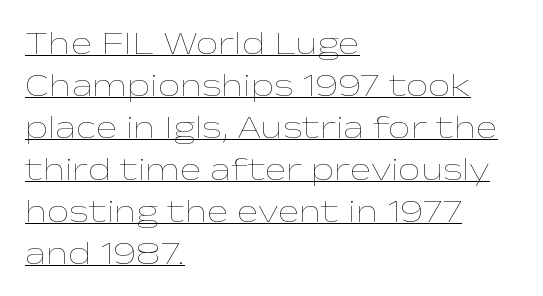
{"italic": "no", "bold": "no", "weight": "thin", "width": "wide", "stroke_contrast": "low", "x_height": "medium", "monospaced": "no", "underline": "yes", "align": "left", "line_spacing": "normal", "line_spacing_ratio": 1.31, "letter_spacing": "normal", "letter_spacing_em": 0.0, "glyph_px": 32}
